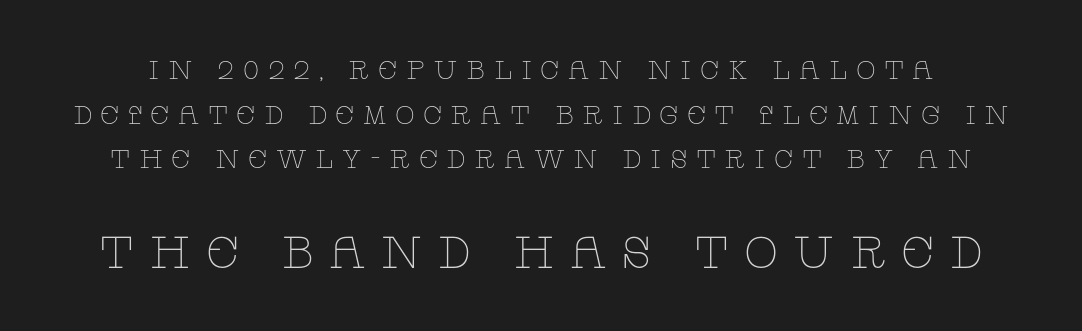
The image shows 45 px thin, wide serif type, upright; set line spacing 1.72x, unusually wide letter spacing (+0.32 em), not underlined; the second (bottom) block is 1.73x larger; low stroke contrast and a large x-height.
